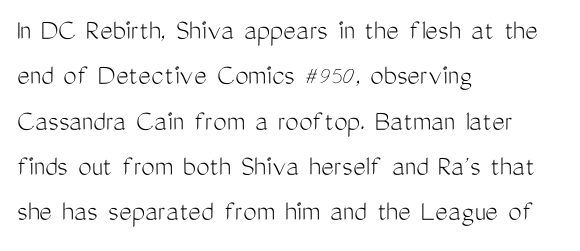
Nobody touched the tracking dial on this one. Stems and bowls with no extra thickness — not bold. Ascenders rise straight up at ninety degrees. The strip under each line holds only bare page. The text was rendered using a sans face with plain stroke endings. Summary of vertical rhythm: regular, with standard interline spacing.
